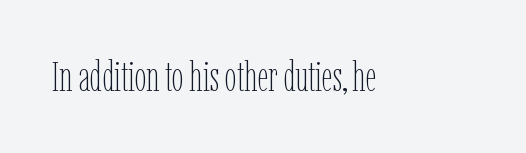
Q: Is the text bold? A: No.
Q: Is the text italic (slanted)? A: No, it is upright.
Q: Is the text underlined? A: No.
Q: Is the spacing between letters normal or unusually wide? A: Normal.
Q: Width (condensed, normal, or wide)? A: Condensed.
Q: Stroke contrast? A: Low.
Q: x-height? A: Medium.
Q: Monospaced? A: No.
